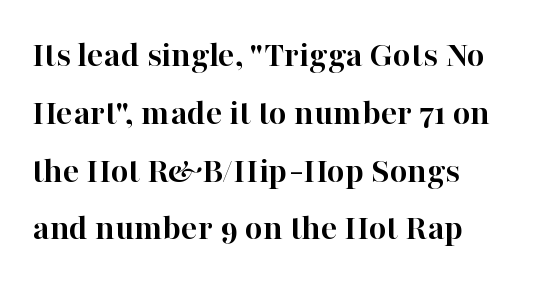
One-word summary of the alignment: left. The line texture is even and compact thanks to regular tracking. Each glyph is drawn with heavy, bold strokes. Typographically, this falls in the serif category.
